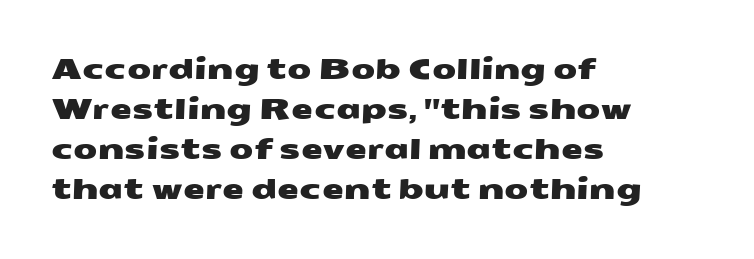
The passage shown has conventional tracking throughout. Visually the block forms a straight wall on the left and a jagged coastline on the right. Only glyphs here, with clear space below each row. The vertical gap from one line to the next is medium. Each letter keeps its own natural width here, so spacing adapts to shape.
